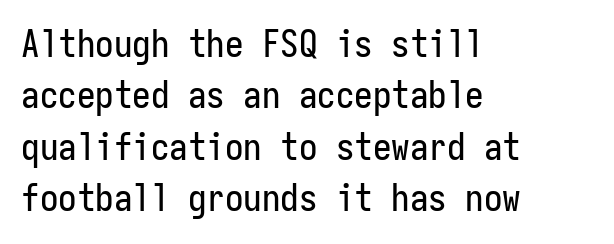
The image shows 37 px condensed sans-serif type, upright, monospaced; set left-aligned, normal line spacing (1.39x), normal letter spacing, not underlined; low stroke contrast and a medium x-height.
